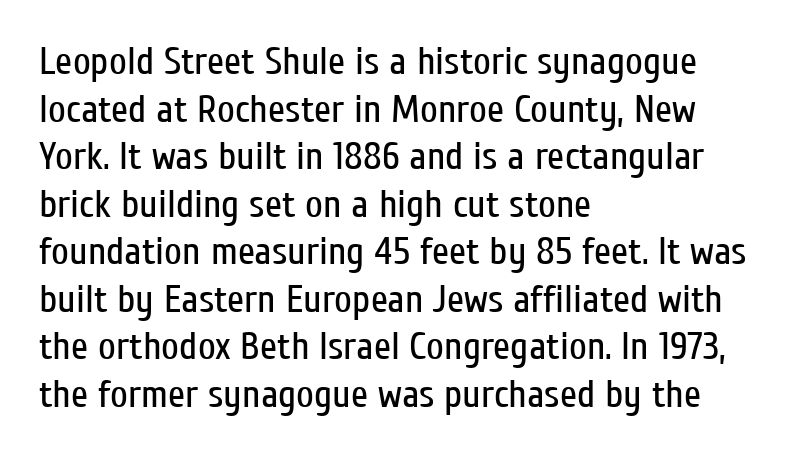
{"serif": "no", "italic": "no", "bold": "no", "weight": "regular", "width": "condensed", "stroke_contrast": "low", "x_height": "medium", "monospaced": "no", "underline": "no", "align": "left", "line_spacing_ratio": 1.22, "letter_spacing": "normal", "letter_spacing_em": 0.0, "glyph_px": 39}
